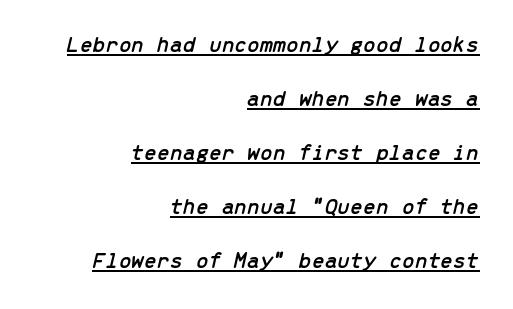
The image shows 23 px text type, italic (leaning right); set right-aligned, loose line spacing (2.35x), normal letter spacing, underlined.
